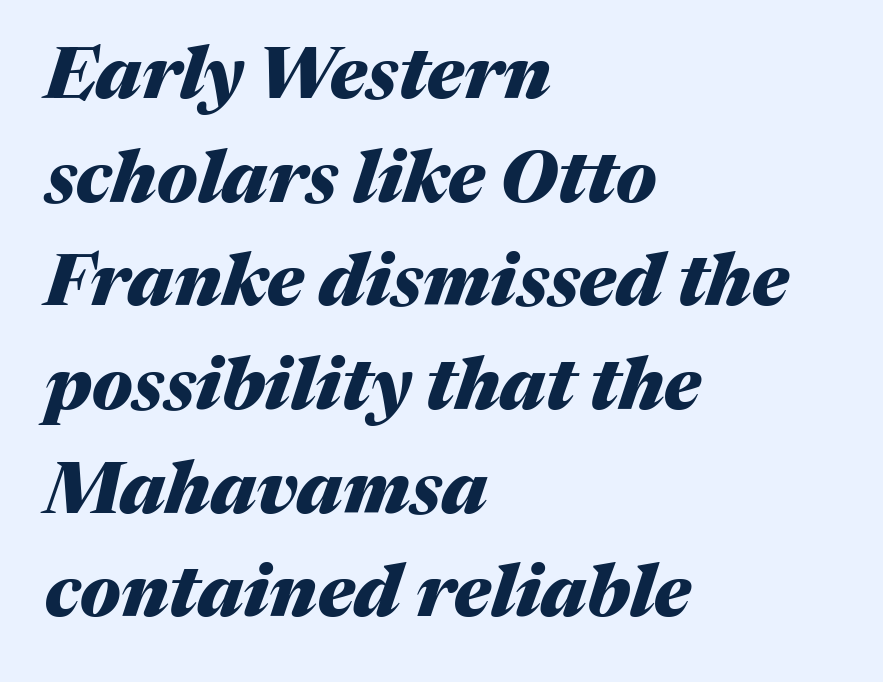
This sample is left-justified, so line endings fall wherever the words run out. The rendering applies a slant to the glyphs. The rendering uses natural spacing where letterforms have individual widths. Bare-footed words on every line. Look at the tracking — it's just the regular setting, nothing added. Heft: maximum for text — a bold.
